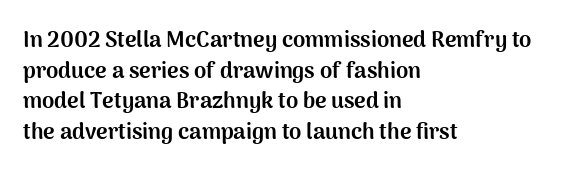
If you drew a line through each stem, it would be perfectly vertical. A normal amount of white space separates one row of letters from the next. Unmarked baselines from the first word to the last. Pretty heavy lettering here — definitely bold. The paragraph has a hard left edge and a soft right edge. These lines keep a tight, regular rhythm from letter to letter.
